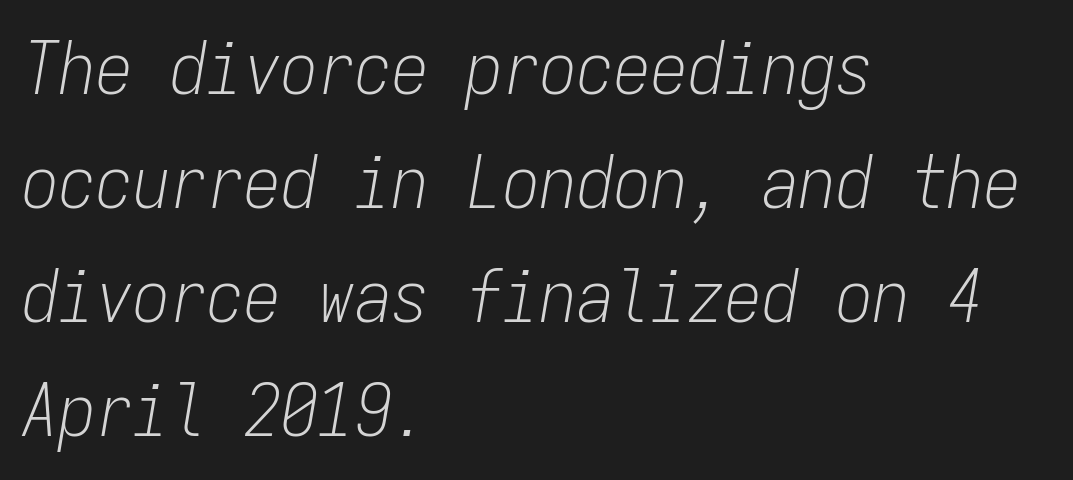
{"italic": "yes", "lean": "right", "slant_degrees": 9, "bold": "no", "weight": "light", "width": "condensed", "stroke_contrast": "low", "x_height": "medium", "monospaced": "yes", "underline": "no", "align": "left", "line_spacing": "normal", "line_spacing_ratio": 1.54, "letter_spacing": "normal", "letter_spacing_em": 0.0, "glyph_px": 74}
